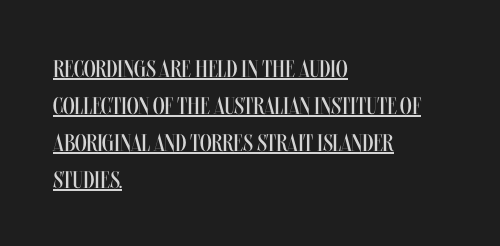
The image shows 24 px text type, upright; set left-aligned, normal line spacing (1.54x), normal letter spacing, underlined.
